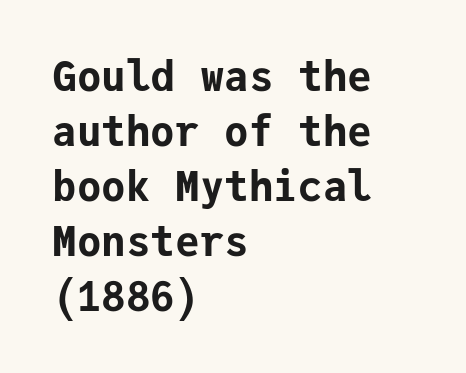
The image shows 41 px bold sans-serif type, upright, monospaced; set left-aligned, normal line spacing (1.34x), normal letter spacing, not underlined; low stroke contrast and a medium x-height.
